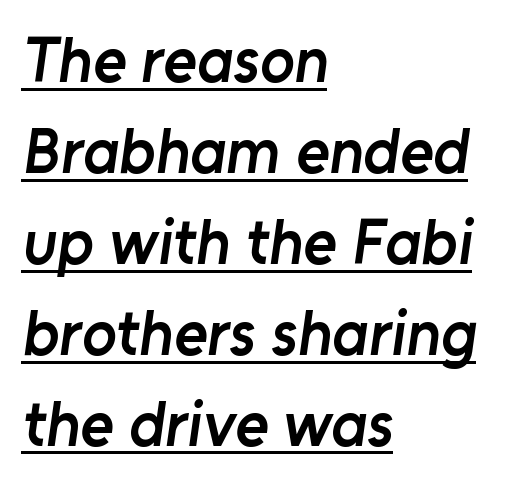
Q: Is the text bold? A: Semi-bold.
Q: Is the typeface a serif or a sans-serif typeface? A: Sans-serif.
Q: Is the text underlined? A: Yes.
Q: How is the paragraph aligned? A: Left-aligned.
Q: Is the spacing between letters normal or unusually wide? A: Normal.
Q: Is the spacing between lines tight, normal or loose? A: Normal.
Q: Width (condensed, normal, or wide)? A: Normal.
Q: Stroke contrast? A: Low.
Q: x-height? A: Medium.
Q: Monospaced? A: No.
